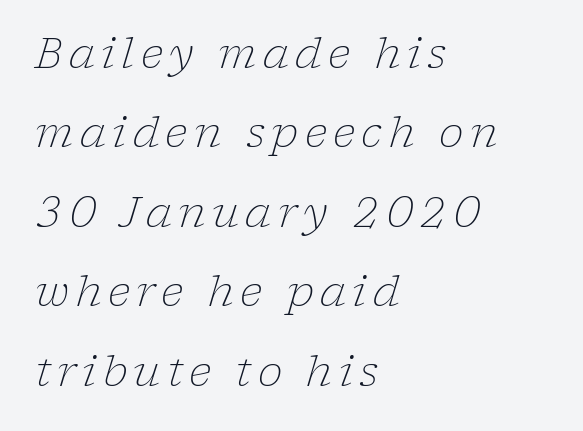
The image shows 42 px light serif type, italic (leaning right); set left-aligned, line spacing 1.89x, not underlined; low stroke contrast and a medium x-height.
